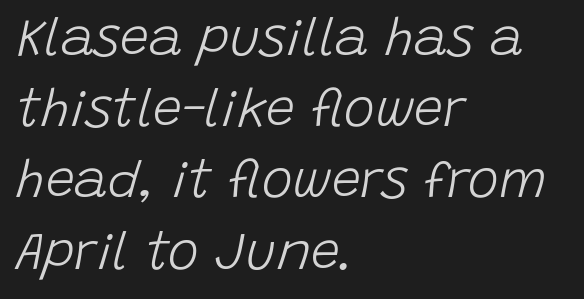
{"italic": "yes", "lean": "right", "slant_degrees": 15, "bold": "no", "weight": "light", "width": "normal", "stroke_contrast": "low", "x_height": "large", "monospaced": "no", "underline": "no", "align": "left", "line_spacing": "normal", "line_spacing_ratio": 1.37, "letter_spacing": "normal", "letter_spacing_em": 0.0, "glyph_px": 52}
